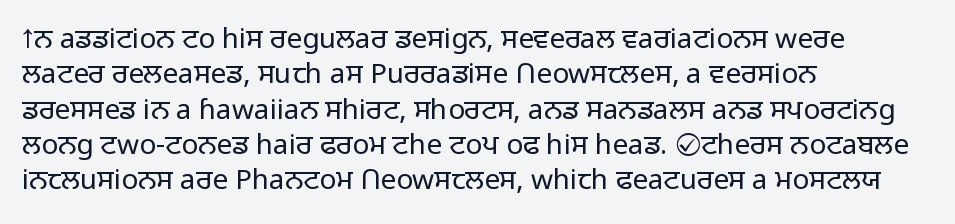
Q: Is the text bold? A: No.
Q: Is the text italic (slanted)? A: No, it is upright.
Q: Is the typeface a serif or a sans-serif typeface? A: Sans-serif.
Q: Is the text underlined? A: No.
Q: How is the paragraph aligned? A: Left-aligned.
Q: Is the spacing between letters normal or unusually wide? A: Normal.
Q: Is the spacing between lines tight, normal or loose? A: Normal.
Q: Width (condensed, normal, or wide)? A: Normal.
Q: Stroke contrast? A: Low.
Q: x-height? A: Medium.
Q: Monospaced? A: No.
